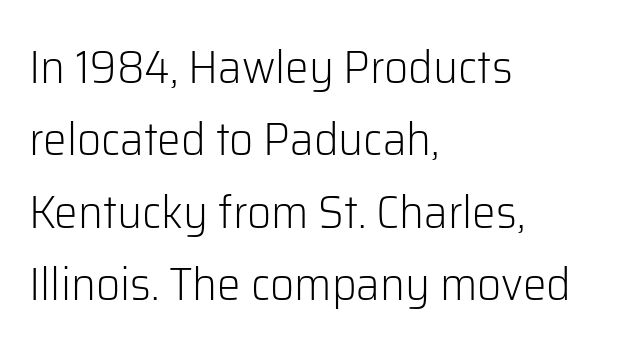
These lines stack with their left ends in a neat column. No letter is thick-stroked: the sample isn't bold. Standard letterfit; no display-style spreading of the glyphs. This is sans-serif lettering, the kind often seen on screens and signage. Descenders are the only things crossing below the line.
